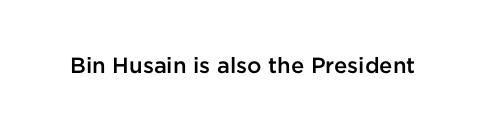
Q: Is the text bold? A: Semi-bold.
Q: Is the text italic (slanted)? A: No, it is upright.
Q: Is the text underlined? A: No.
Q: Is the spacing between letters normal or unusually wide? A: Normal.
